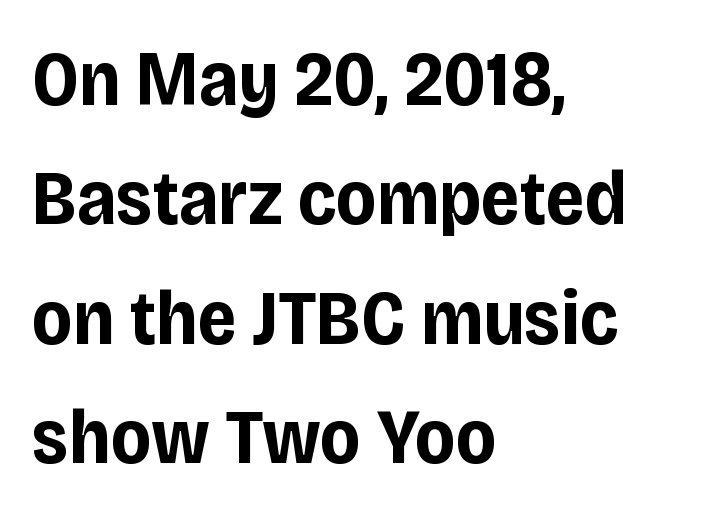
{"serif": "no", "italic": "no", "bold": "yes", "weight": "bold", "width": "condensed", "stroke_contrast": "low", "x_height": "large", "monospaced": "no", "underline": "no", "align": "left", "line_spacing": "normal", "line_spacing_ratio": 1.53, "letter_spacing": "normal", "letter_spacing_em": 0.0, "glyph_px": 78}
